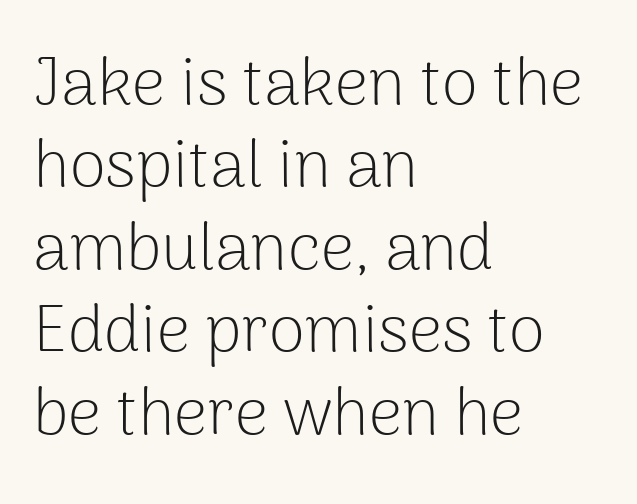
These lines are set flush left with a ragged right edge. The passage shown is typeset with a sans-serif family. Words appear dense and cohesive because spacing is normal. Bold? No — there's no thickening of the strokes. Spacing verdict: proportional, widths tailored to each character.
